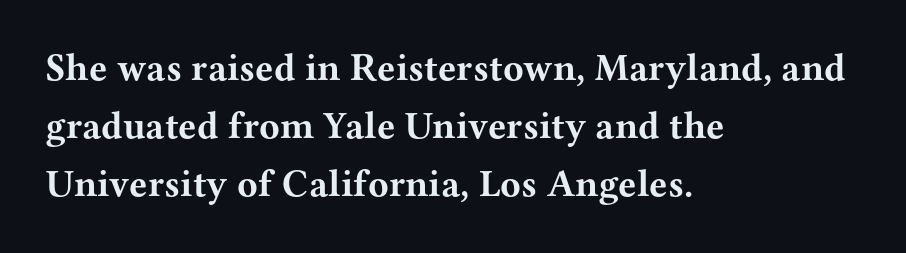
{"serif": "yes", "italic": "no", "bold": "yes", "weight": "bold", "width": "wide", "stroke_contrast": "medium", "x_height": "medium", "monospaced": "no", "underline": "no", "align": "left", "line_spacing": "normal", "line_spacing_ratio": 1.53, "letter_spacing": "normal", "letter_spacing_em": 0.0, "glyph_px": 38}
